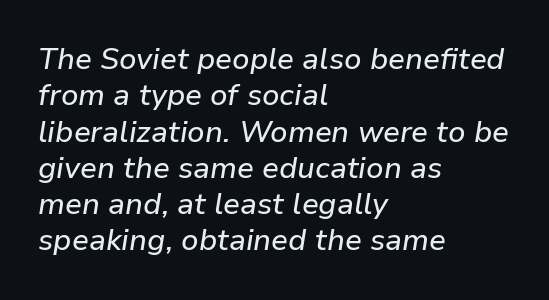
{"italic": "yes", "lean": "right", "slant_degrees": 9, "width": "normal", "stroke_contrast": "low", "x_height": "medium", "monospaced": "no", "underline": "no", "align": "left", "line_spacing_ratio": 1.21, "letter_spacing": "normal", "letter_spacing_em": 0.0, "glyph_px": 30}
